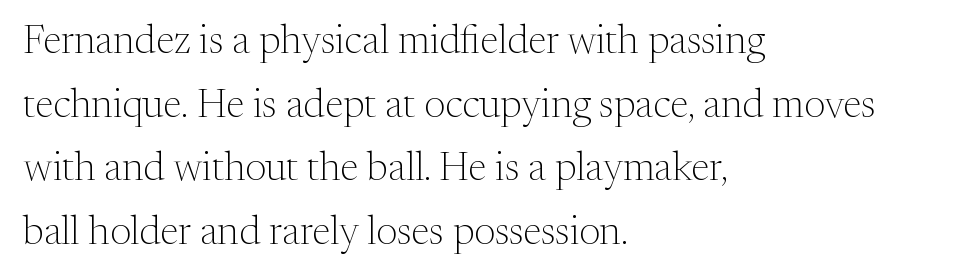
The image shows 40 px light serif type, upright; set left-aligned, normal line spacing (1.59x), normal letter spacing, not underlined; medium stroke contrast and a medium x-height.
